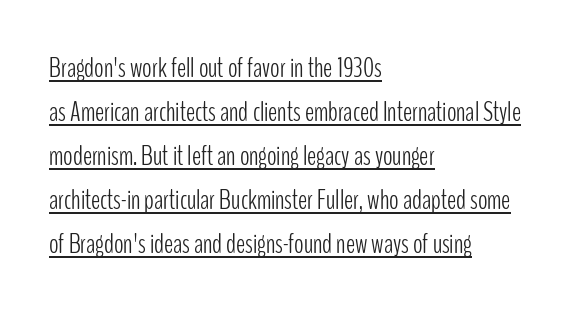
{"serif": "no", "italic": "no", "bold": "no", "weight": "light", "width": "condensed", "stroke_contrast": "low", "x_height": "medium", "monospaced": "no", "underline": "yes", "align": "left", "line_spacing": "normal", "line_spacing_ratio": 1.57, "letter_spacing": "normal", "letter_spacing_em": 0.0, "glyph_px": 28}
